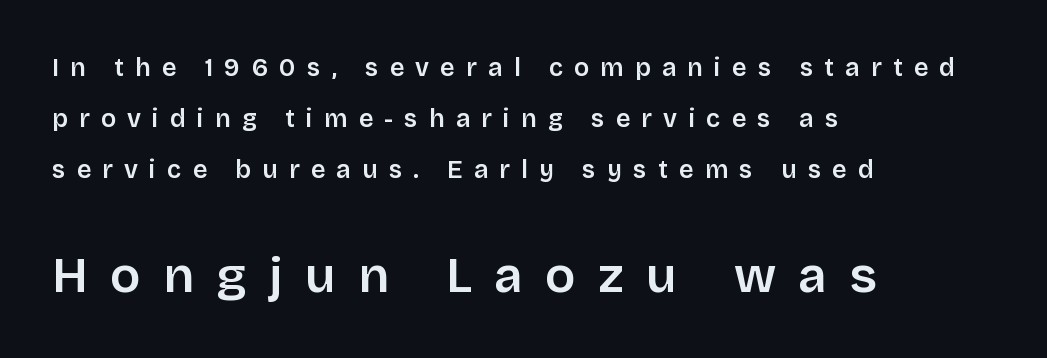
A bare baseline throughout the passage. The glyphs have the mass of a demibold cut, below bold. Widely set lines give the paragraph a tall, airy silhouette. The lines in this sample share a left origin and differ only in where they stop. Is this a fixed-width face? No — the glyphs have proportional, varying widths.
